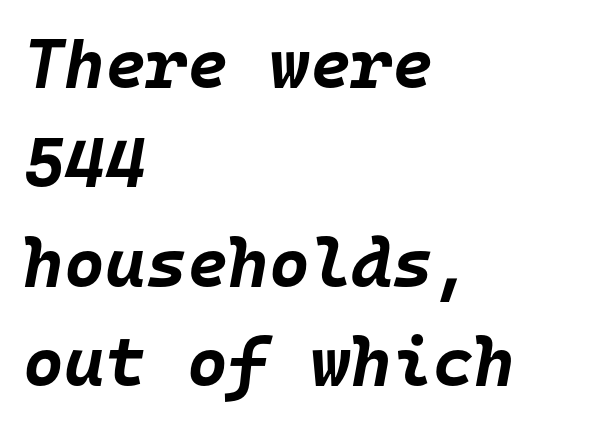
This is heavy type, rendered in bold. How would I describe the line gaps? Plain and ordinary. The face used here is monospaced, like something from a code editor. Underline: absent.
